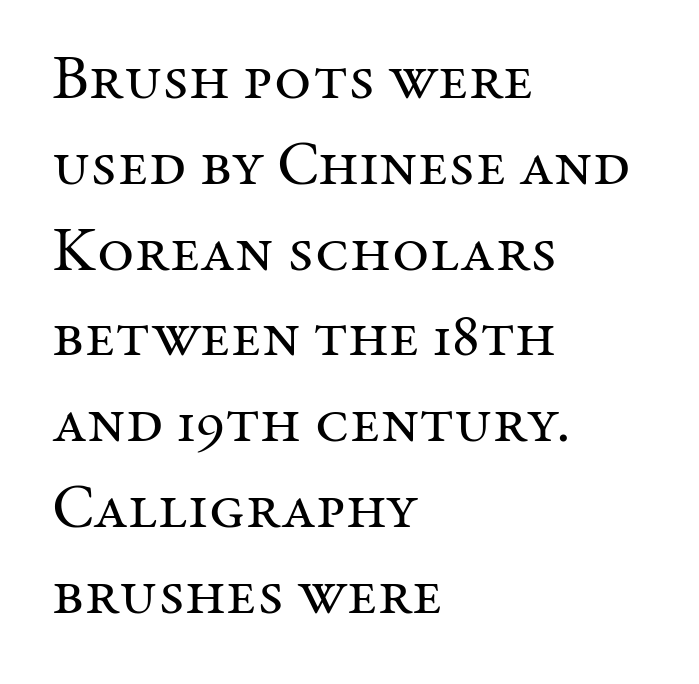
The image shows 64 px regular-weight serif type, upright; set left-aligned, normal line spacing (1.34x), normal letter spacing, not underlined; medium stroke contrast and a medium x-height.
